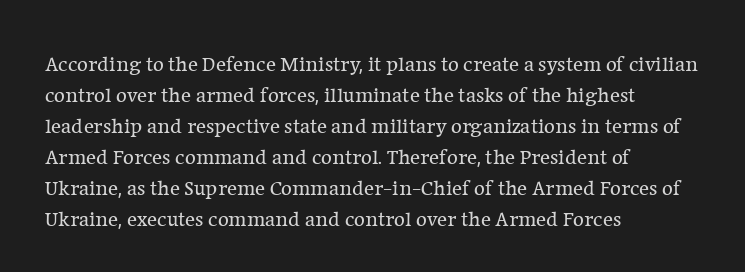
{"italic": "no", "bold": "no", "underline": "no", "align": "left", "line_spacing": "normal", "line_spacing_ratio": 1.48, "letter_spacing": "normal", "letter_spacing_em": 0.0, "glyph_px": 21}
